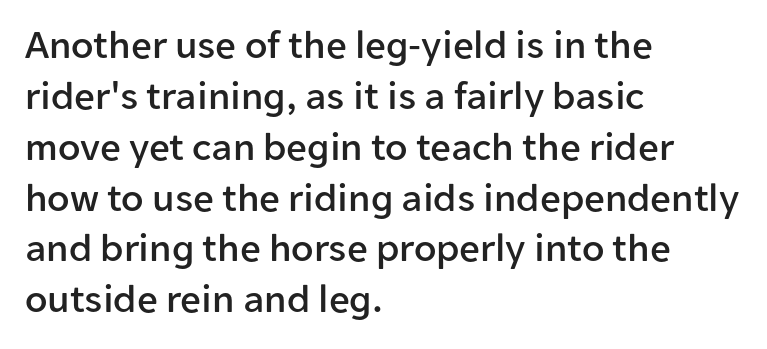
The image shows 41 px sans-serif type, upright; set left-aligned, line spacing 1.24x, normal letter spacing, not underlined; low stroke contrast and a medium x-height.
